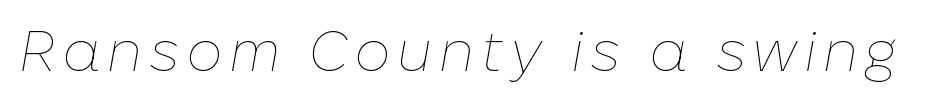
{"italic": "yes", "lean": "right", "slant_degrees": 10, "bold": "no", "weight": "thin", "width": "normal", "stroke_contrast": "low", "x_height": "medium", "monospaced": "no", "underline": "no", "glyph_px": 57}
